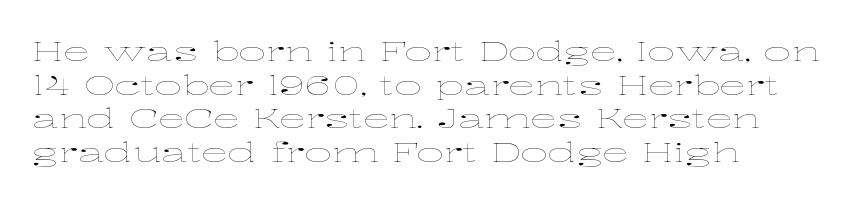
Q: Is the text bold? A: No.
Q: Is the text italic (slanted)? A: No, it is upright.
Q: Is the text underlined? A: No.
Q: How is the paragraph aligned? A: Left-aligned.
Q: Is the spacing between letters normal or unusually wide? A: Normal.
Q: Is the spacing between lines tight, normal or loose? A: Normal.
